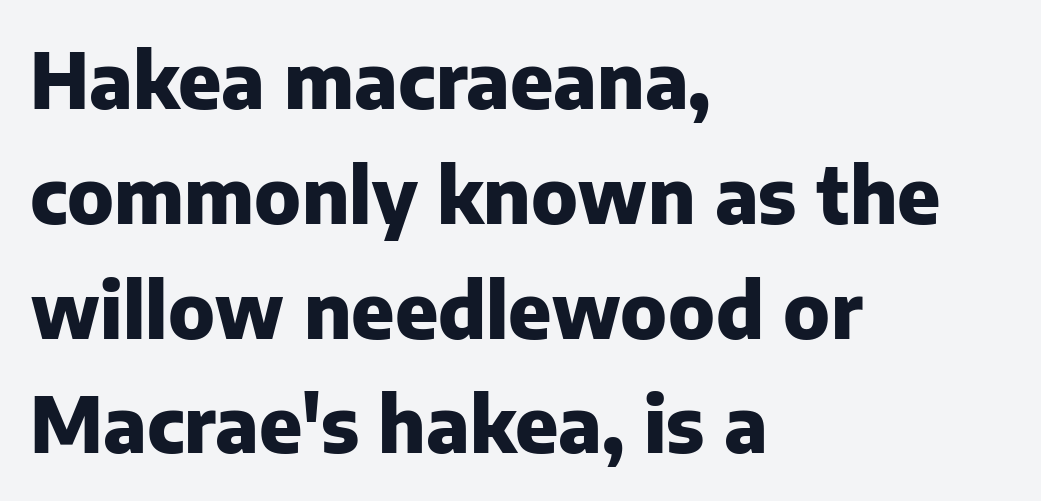
Q: Is the text bold? A: Yes.
Q: Is the text italic (slanted)? A: No, it is upright.
Q: Is the typeface a serif or a sans-serif typeface? A: Sans-serif.
Q: Is the text underlined? A: No.
Q: How is the paragraph aligned? A: Left-aligned.
Q: Is the spacing between letters normal or unusually wide? A: Normal.
Q: Is the spacing between lines tight, normal or loose? A: Normal.
Q: Width (condensed, normal, or wide)? A: Normal.
Q: Stroke contrast? A: Low.
Q: x-height? A: Medium.
Q: Monospaced? A: No.
